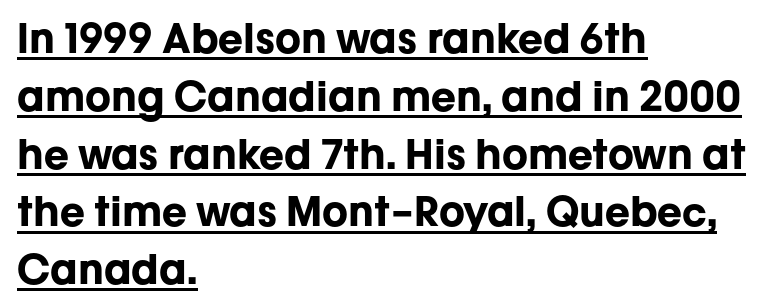
The image shows 41 px bold sans-serif type, upright; set left-aligned, normal line spacing (1.41x), normal letter spacing, underlined; low stroke contrast and a medium x-height.
